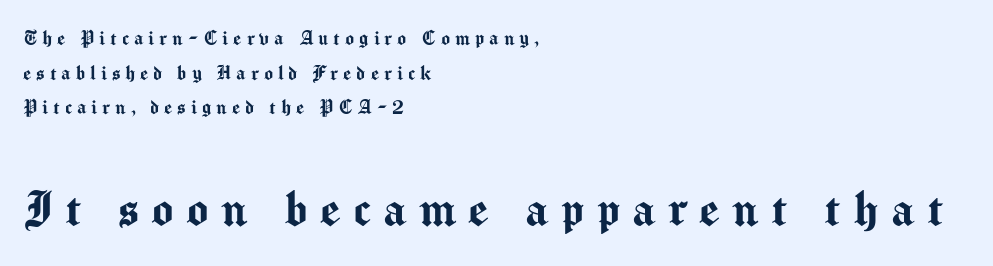
The rendering uses natural spacing where letterforms have individual widths. Display-style spreading of the glyphs; the letterfit is very open. These lines are set flush left with a ragged right edge. The characters display no serif detailing; their extremities are plain. Glance below the letters and you will spot only blank space. Vertical strokes here are truly vertical.
